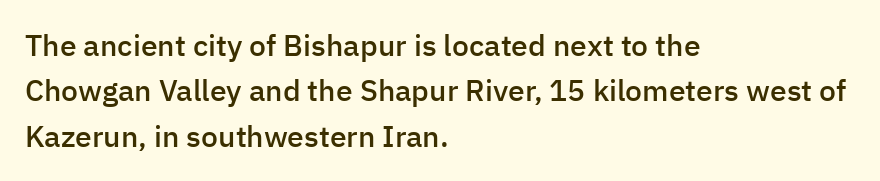
Q: Is the text bold? A: Semi-bold.
Q: Is the text italic (slanted)? A: No, it is upright.
Q: Is the typeface a serif or a sans-serif typeface? A: Sans-serif.
Q: Is the text underlined? A: No.
Q: How is the paragraph aligned? A: Left-aligned.
Q: Is the spacing between letters normal or unusually wide? A: Normal.
Q: Is the spacing between lines tight, normal or loose? A: Normal.
Q: Width (condensed, normal, or wide)? A: Normal.
Q: Stroke contrast? A: Low.
Q: x-height? A: Medium.
Q: Monospaced? A: No.
